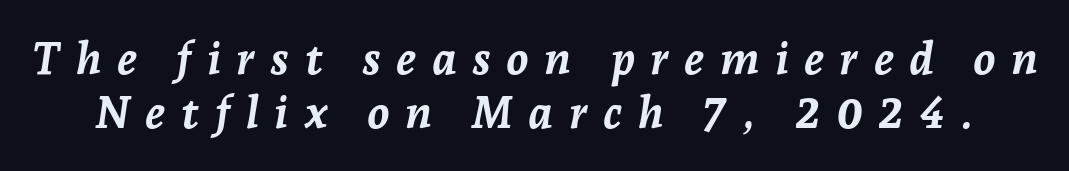
Q: Is the text bold? A: Yes.
Q: Is the text italic (slanted)? A: Yes, it leans right by about 7 degrees.
Q: Is the text underlined? A: No.
Q: Is the spacing between letters normal or unusually wide? A: Unusually wide.
Q: Width (condensed, normal, or wide)? A: Normal.
Q: Stroke contrast? A: Low.
Q: x-height? A: Medium.
Q: Monospaced? A: No.
